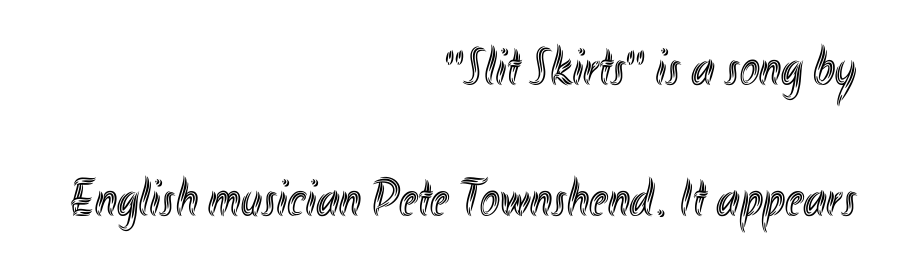
A typesetter would call this proportional, since set widths differ per character. Short and long lines alike share a common ending point at right. The gap between lines stays unmarked.
